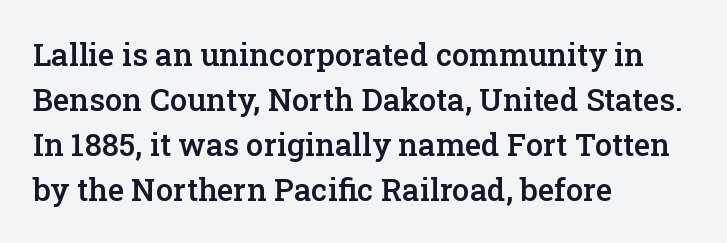
The image shows 31 px semibold serif type, upright; set left-aligned, normal line spacing (1.45x), normal letter spacing, not underlined; low stroke contrast and a medium x-height.
